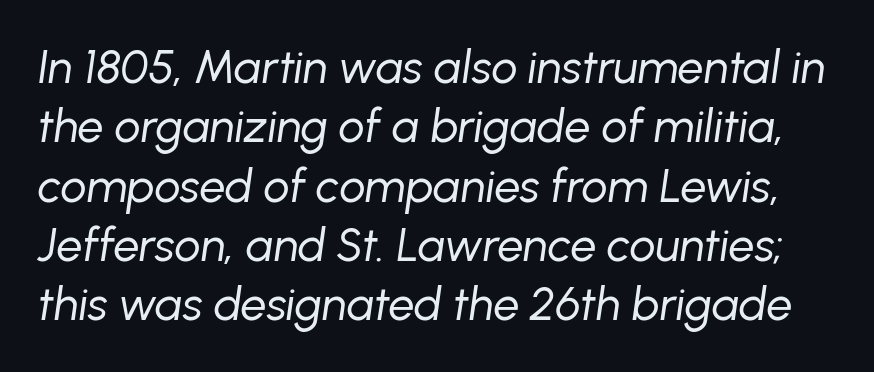
{"italic": "yes", "lean": "right", "slant_degrees": 8, "bold": "no", "weight": "regular", "width": "normal", "stroke_contrast": "low", "x_height": "medium", "monospaced": "no", "underline": "no", "line_spacing": "normal", "line_spacing_ratio": 1.29, "letter_spacing": "normal", "letter_spacing_em": 0.0, "glyph_px": 46}
